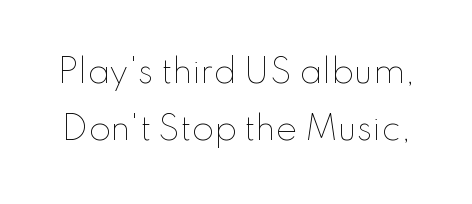
{"italic": "no", "bold": "no", "weight": "thin", "width": "normal", "stroke_contrast": "low", "x_height": "small", "monospaced": "no", "underline": "no", "line_spacing_ratio": 1.78, "letter_spacing": "normal", "letter_spacing_em": 0.0, "glyph_px": 32}
